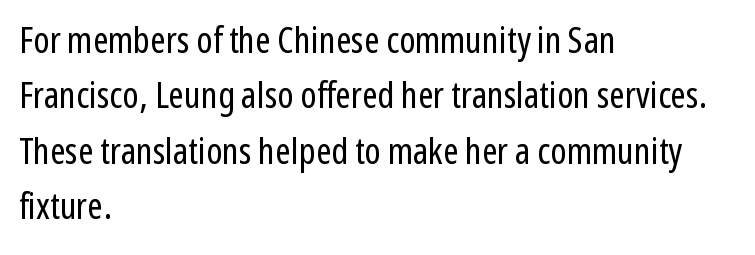
Note the varied advance widths — an 'i' is clearly narrower than an 'm'. Unlike a traditional serif, this face leaves its strokes unadorned. Caption: standard tracking, unaltered. Italic? Not at all — the glyphs are vertical. If you drew a ruler down the left edge, every line would touch it. A normal amount of white space separates one row of letters from the next.
